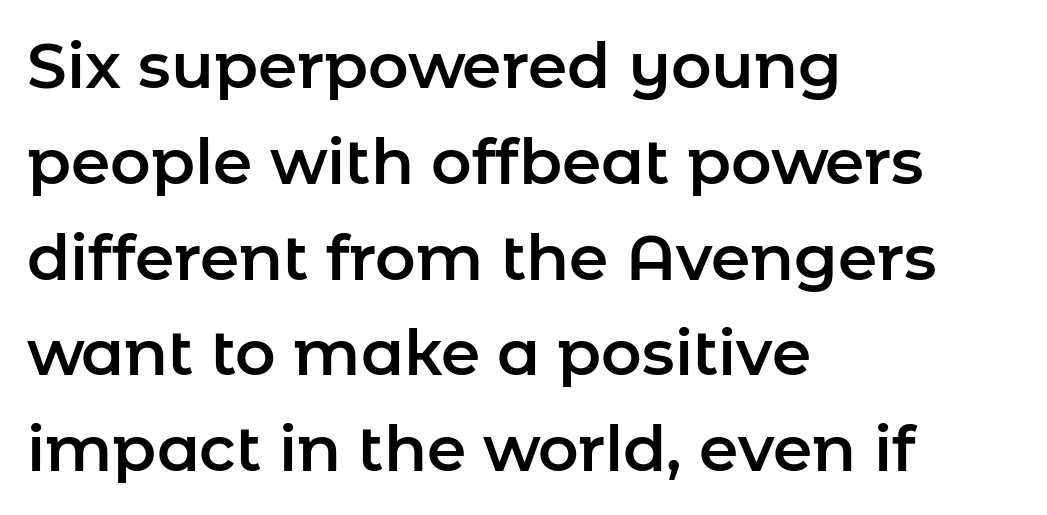
Q: Is the text italic (slanted)? A: No, it is upright.
Q: Is the typeface a serif or a sans-serif typeface? A: Sans-serif.
Q: Is the text underlined? A: No.
Q: How is the paragraph aligned? A: Left-aligned.
Q: Is the spacing between letters normal or unusually wide? A: Normal.
Q: Is the spacing between lines tight, normal or loose? A: Normal.
Q: Width (condensed, normal, or wide)? A: Normal.
Q: Stroke contrast? A: Low.
Q: x-height? A: Medium.
Q: Monospaced? A: No.
